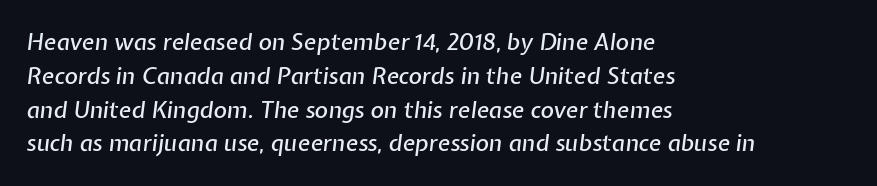
Q: Is the text italic (slanted)? A: Yes, it leans right by about 7 degrees.
Q: Is the text underlined? A: No.
Q: How is the paragraph aligned? A: Left-aligned.
Q: Is the spacing between letters normal or unusually wide? A: Normal.
Q: Is the spacing between lines tight, normal or loose? A: Normal.
